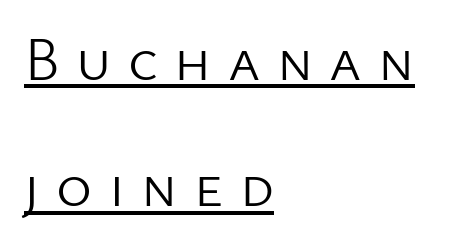
{"serif": "no", "italic": "no", "bold": "no", "weight": "light", "width": "normal", "stroke_contrast": "low", "x_height": "medium", "monospaced": "no", "underline": "yes", "align": "left", "line_spacing": "loose", "line_spacing_ratio": 2.07, "letter_spacing": "wide", "letter_spacing_em": 0.27, "glyph_px": 61}
